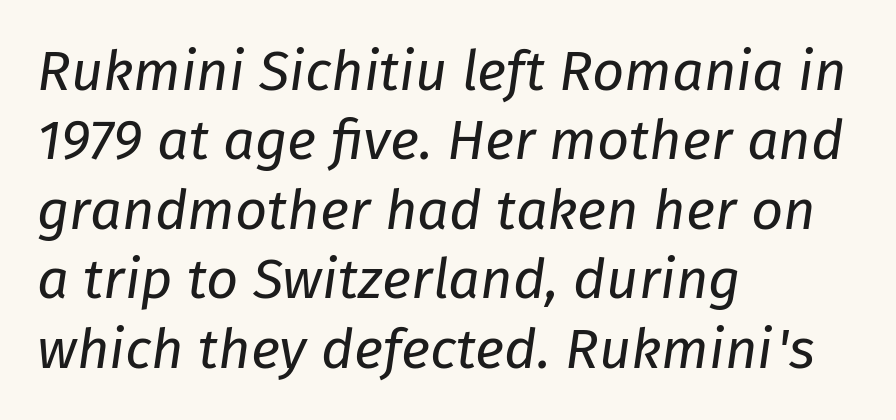
{"italic": "yes", "lean": "right", "slant_degrees": 8, "bold": "no", "weight": "regular", "width": "normal", "stroke_contrast": "low", "x_height": "medium", "monospaced": "no", "underline": "no", "align": "left", "line_spacing_ratio": 1.24, "letter_spacing": "normal", "letter_spacing_em": 0.0, "glyph_px": 56}
